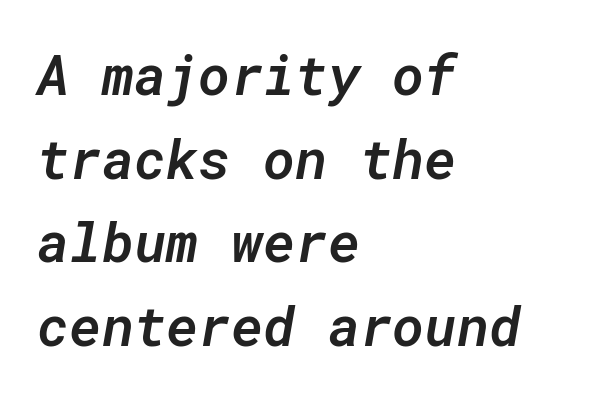
{"italic": "yes", "lean": "right", "slant_degrees": 10, "bold": "semi", "weight": "semibold", "width": "normal", "stroke_contrast": "low", "x_height": "medium", "monospaced": "yes", "underline": "no", "align": "left", "line_spacing": "normal", "line_spacing_ratio": 1.52, "letter_spacing": "normal", "letter_spacing_em": 0.0, "glyph_px": 55}
